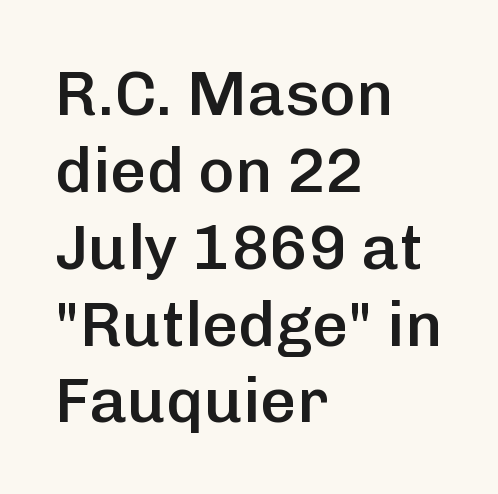
The image shows 63 px semibold sans-serif type, upright; set left-aligned, line spacing 1.22x, normal letter spacing, not underlined; low stroke contrast and a medium x-height.
